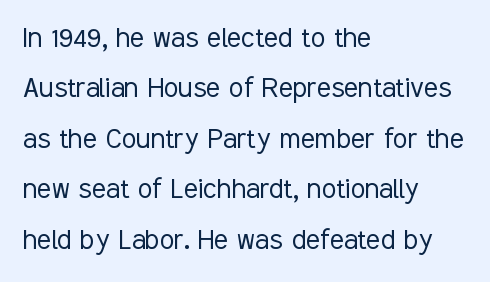
The image shows 33 px light, condensed sans-serif type, upright; set left-aligned, normal line spacing (1.53x), normal letter spacing, not underlined; low stroke contrast and a medium x-height.
